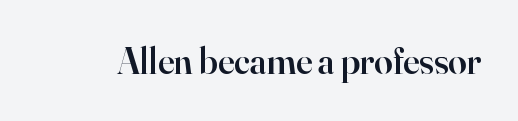
{"serif": "yes", "italic": "no", "bold": "semi", "weight": "semibold", "width": "normal", "stroke_contrast": "high", "x_height": "small", "monospaced": "no", "underline": "no", "letter_spacing": "normal", "letter_spacing_em": 0.0, "glyph_px": 37}
